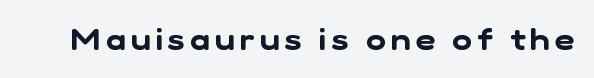
{"serif": "no", "width": "normal", "stroke_contrast": "low", "x_height": "medium", "monospaced": "no", "underline": "no", "glyph_px": 30}
